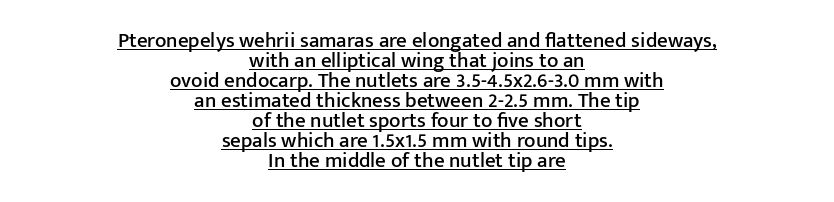
The image shows 21 px text type, upright; set centered, tight line spacing (0.95x), normal letter spacing, underlined.
